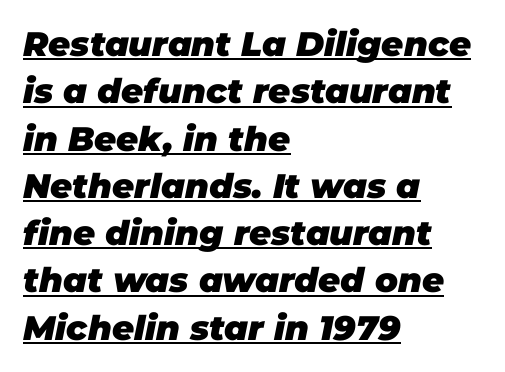
Q: Is the text bold? A: Yes.
Q: Is the text italic (slanted)? A: Yes, it leans right by about 11 degrees.
Q: Is the text underlined? A: Yes.
Q: How is the paragraph aligned? A: Left-aligned.
Q: Is the spacing between letters normal or unusually wide? A: Normal.
Q: Is the spacing between lines tight, normal or loose? A: Normal.
Q: Width (condensed, normal, or wide)? A: Normal.
Q: Stroke contrast? A: Low.
Q: x-height? A: Large.
Q: Monospaced? A: No.
